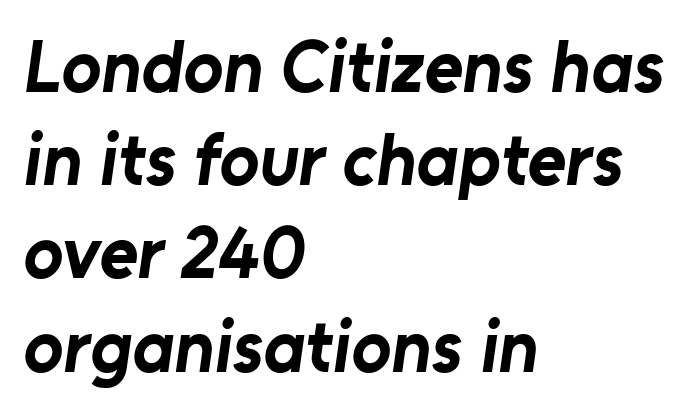
{"serif": "no", "bold": "yes", "weight": "bold", "width": "normal", "stroke_contrast": "low", "x_height": "medium", "monospaced": "no", "underline": "no", "align": "left", "line_spacing": "normal", "line_spacing_ratio": 1.26, "letter_spacing": "normal", "letter_spacing_em": 0.0, "glyph_px": 74}
